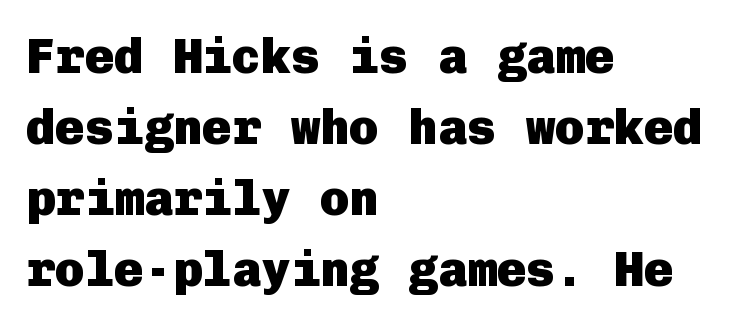
{"serif": "no", "italic": "no", "bold": "yes", "weight": "heavy", "width": "normal", "stroke_contrast": "low", "x_height": "medium", "underline": "no", "align": "left", "line_spacing": "normal", "line_spacing_ratio": 1.45, "letter_spacing": "normal", "letter_spacing_em": 0.0, "glyph_px": 49}
